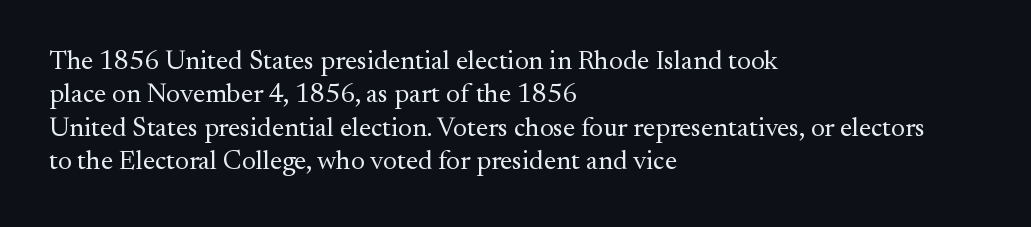
No letter is thick-stroked: the sample isn't bold. This rendering leaves character spacing at its baseline value. A bare baseline throughout the passage. Line beginnings align vertically; line endings do not. This sample uses an upright cut, with every glyph sitting square on the baseline.
